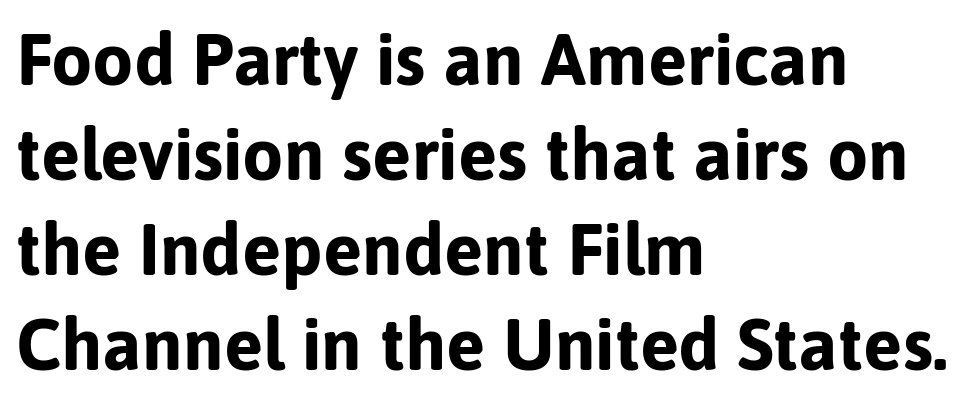
{"serif": "no", "italic": "no", "bold": "yes", "weight": "bold", "width": "normal", "stroke_contrast": "low", "x_height": "medium", "monospaced": "no", "underline": "no", "align": "left", "line_spacing": "normal", "line_spacing_ratio": 1.3, "letter_spacing": "normal", "letter_spacing_em": 0.0, "glyph_px": 73}
